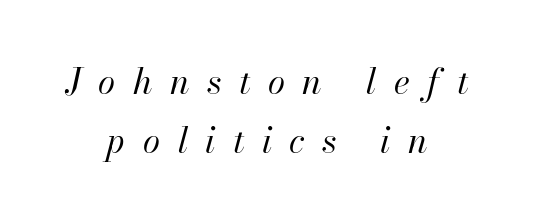
The image shows 35 px regular-weight type, italic (leaning right); set centered, normal line spacing (1.7x), unusually wide letter spacing (+0.5 em), not underlined; high stroke contrast and a small x-height.
